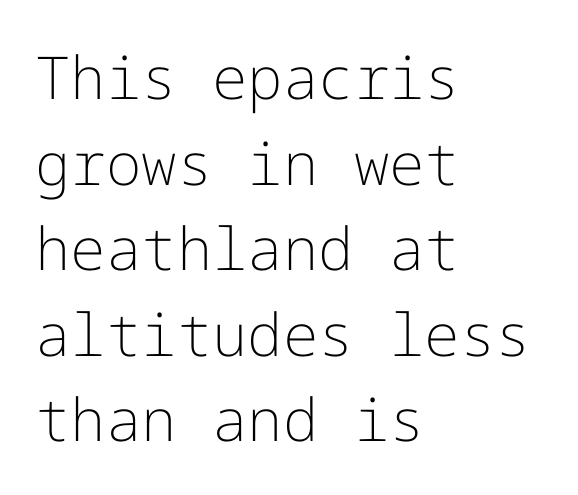
{"serif": "no", "italic": "no", "bold": "no", "weight": "light", "width": "normal", "stroke_contrast": "low", "x_height": "medium", "underline": "no", "align": "left", "line_spacing": "normal", "line_spacing_ratio": 1.45, "letter_spacing": "normal", "letter_spacing_em": 0.0, "glyph_px": 59}
